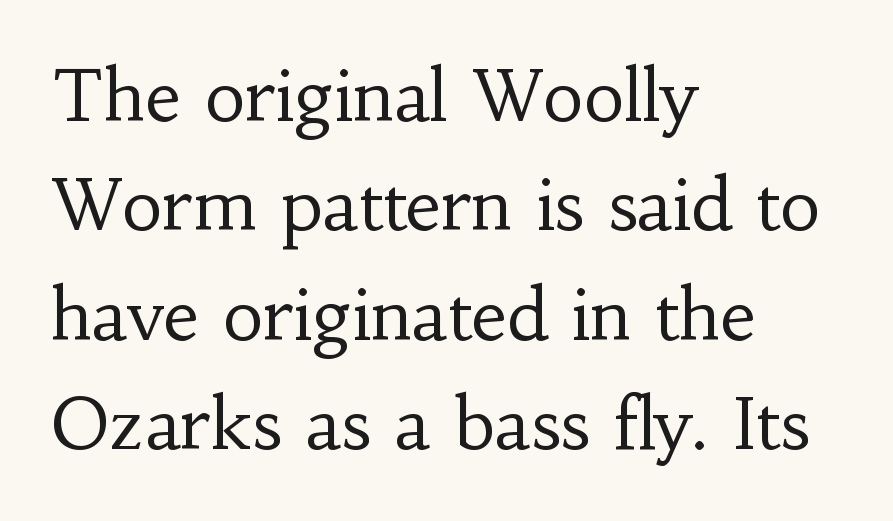
Q: Is the text bold? A: No.
Q: Is the text italic (slanted)? A: No, it is upright.
Q: Is the typeface a serif or a sans-serif typeface? A: Serif.
Q: Is the text underlined? A: No.
Q: How is the paragraph aligned? A: Left-aligned.
Q: Is the spacing between letters normal or unusually wide? A: Normal.
Q: Is the spacing between lines tight, normal or loose? A: Normal.
Q: Width (condensed, normal, or wide)? A: Normal.
Q: Stroke contrast? A: Low.
Q: x-height? A: Small.
Q: Monospaced? A: No.
